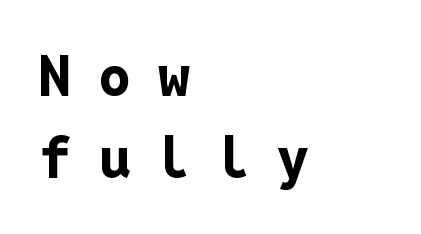
Q: Is the text bold? A: Yes.
Q: Is the text italic (slanted)? A: No, it is upright.
Q: Is the typeface a serif or a sans-serif typeface? A: Sans-serif.
Q: Is the text underlined? A: No.
Q: How is the paragraph aligned? A: Left-aligned.
Q: Is the spacing between letters normal or unusually wide? A: Unusually wide.
Q: Is the spacing between lines tight, normal or loose? A: Normal.
Q: Width (condensed, normal, or wide)? A: Normal.
Q: Stroke contrast? A: Low.
Q: x-height? A: Medium.
Q: Monospaced? A: Yes.
